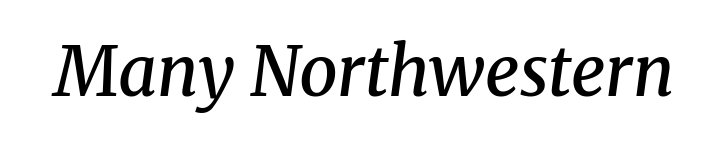
{"serif": "yes", "italic": "yes", "lean": "right", "slant_degrees": 8, "bold": "semi", "weight": "semibold", "width": "normal", "stroke_contrast": "medium", "x_height": "medium", "monospaced": "no", "underline": "no", "letter_spacing": "normal", "letter_spacing_em": 0.0, "glyph_px": 68}
